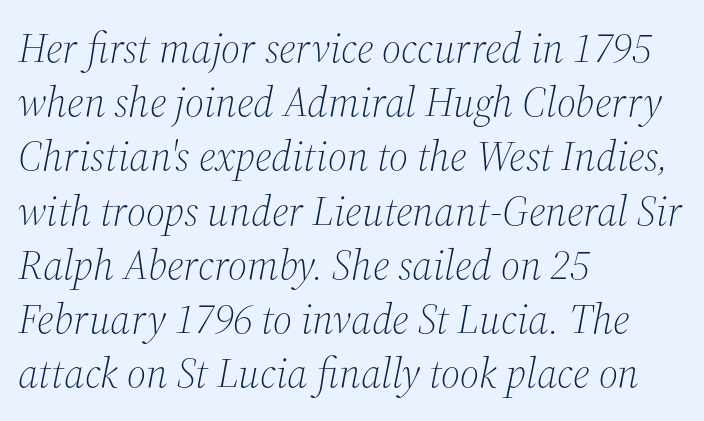
Tracking value appears to be zero — textbook default spacing. In CSS terms this would be text-align: left. Anything drawn beneath the words? Only blank space. Successive baselines arrive at the customary interval.
